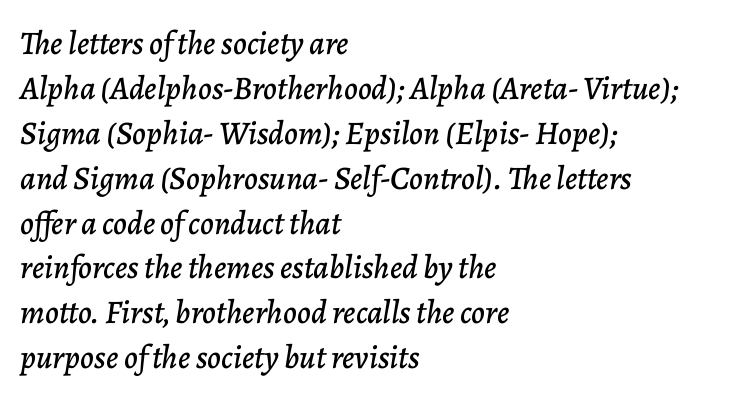
Q: Is the text italic (slanted)? A: Yes, it leans right by about 7 degrees.
Q: Is the text underlined? A: No.
Q: How is the paragraph aligned? A: Left-aligned.
Q: Is the spacing between letters normal or unusually wide? A: Normal.
Q: Is the spacing between lines tight, normal or loose? A: Normal.
Q: Width (condensed, normal, or wide)? A: Normal.
Q: Stroke contrast? A: Low.
Q: x-height? A: Medium.
Q: Monospaced? A: No.
